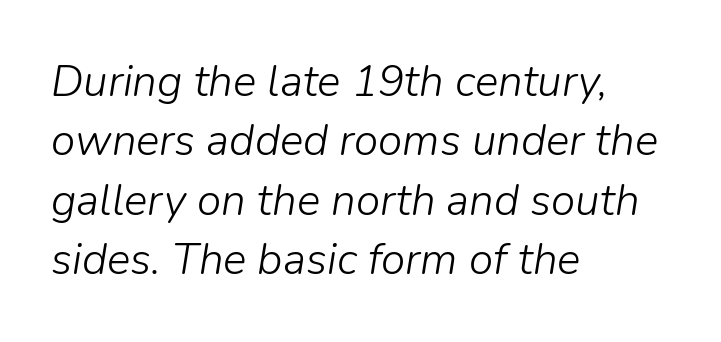
The image shows 44 px light type, italic (leaning right); set left-aligned, normal line spacing (1.35x), normal letter spacing, not underlined; low stroke contrast and a medium x-height.
